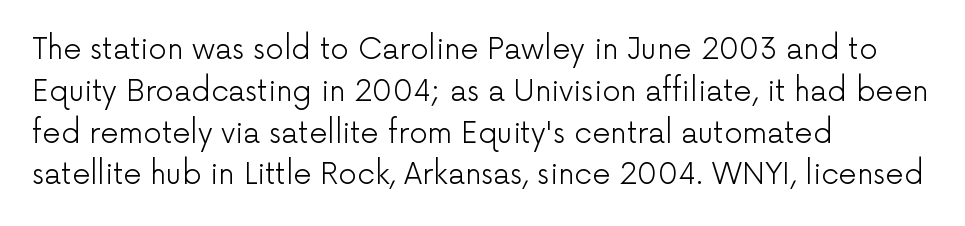
Q: Is the text bold? A: No.
Q: Is the text italic (slanted)? A: No, it is upright.
Q: Is the typeface a serif or a sans-serif typeface? A: Sans-serif.
Q: Is the text underlined? A: No.
Q: How is the paragraph aligned? A: Left-aligned.
Q: Is the spacing between letters normal or unusually wide? A: Normal.
Q: Is the spacing between lines tight, normal or loose? A: Normal.
Q: Width (condensed, normal, or wide)? A: Normal.
Q: Stroke contrast? A: Low.
Q: x-height? A: Medium.
Q: Monospaced? A: No.
